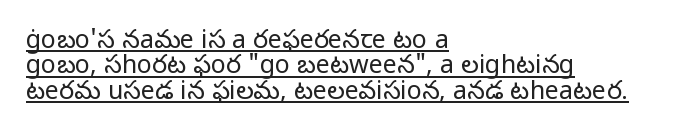
Q: Is the text bold? A: No.
Q: Is the text italic (slanted)? A: No, it is upright.
Q: Is the text underlined? A: Yes.
Q: How is the paragraph aligned? A: Left-aligned.
Q: Is the spacing between letters normal or unusually wide? A: Normal.
Q: Is the spacing between lines tight, normal or loose? A: Tight.
